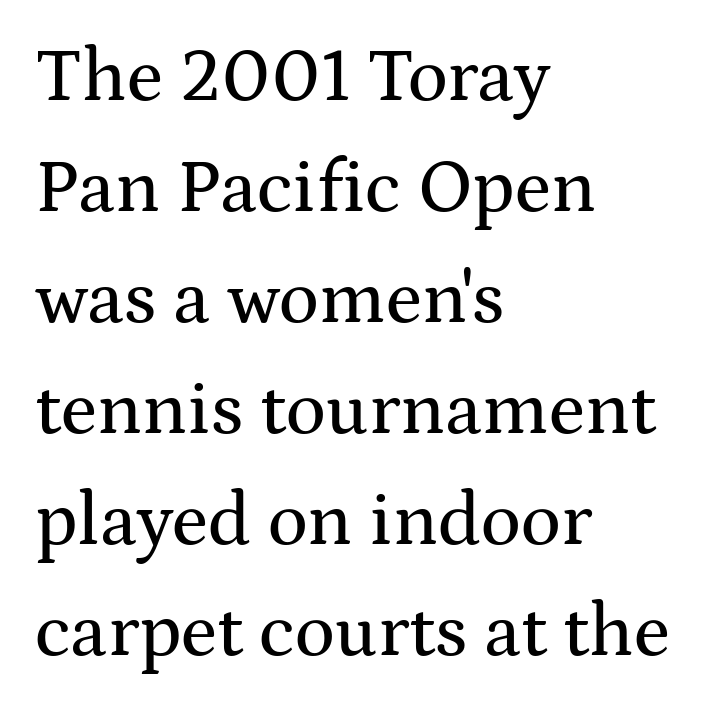
Q: Is the text italic (slanted)? A: No, it is upright.
Q: Is the typeface a serif or a sans-serif typeface? A: Serif.
Q: Is the text underlined? A: No.
Q: How is the paragraph aligned? A: Left-aligned.
Q: Is the spacing between letters normal or unusually wide? A: Normal.
Q: Is the spacing between lines tight, normal or loose? A: Normal.
Q: Width (condensed, normal, or wide)? A: Wide.
Q: Stroke contrast? A: Medium.
Q: x-height? A: Medium.
Q: Monospaced? A: No.
